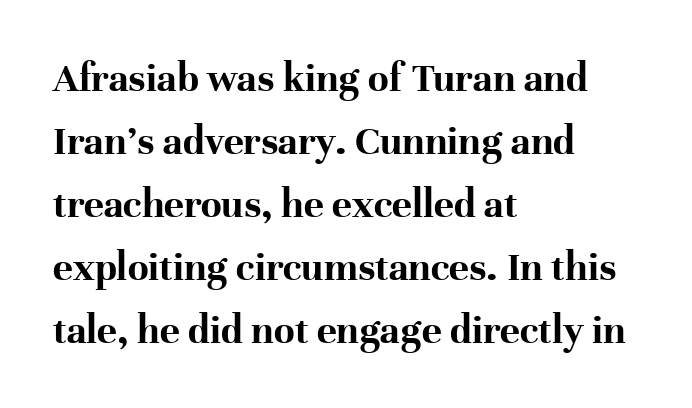
Descenders hang freely into open space. The horizontal fit of the characters is conventional and even. The line-height multiplier appears to be the usual default. Where is the straight margin? On the left. Quick note: not italic, upright.
